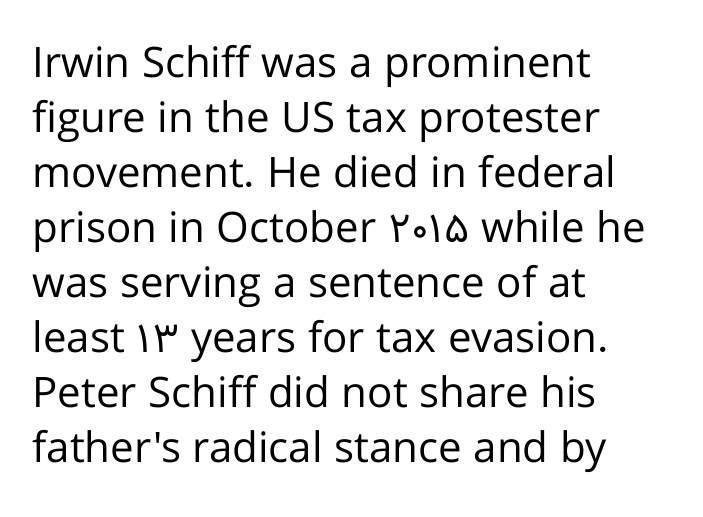
Q: Is the text bold? A: No.
Q: Is the text italic (slanted)? A: No, it is upright.
Q: Is the typeface a serif or a sans-serif typeface? A: Sans-serif.
Q: Is the text underlined? A: No.
Q: How is the paragraph aligned? A: Left-aligned.
Q: Is the spacing between letters normal or unusually wide? A: Normal.
Q: Is the spacing between lines tight, normal or loose? A: Normal.
Q: Width (condensed, normal, or wide)? A: Normal.
Q: Stroke contrast? A: Low.
Q: x-height? A: Medium.
Q: Monospaced? A: No.
